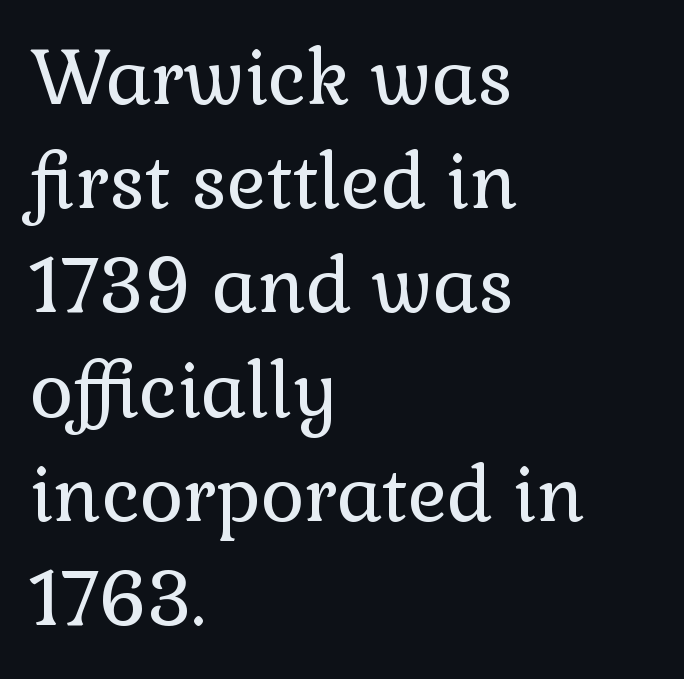
These lines were composed using upright roman letters. The passage shown has conventional tracking throughout. Is this a fixed-width face? No — the glyphs have proportional, varying widths. Weight: regular or lighter. Are there feet on the stems? There are — it's a serif.
